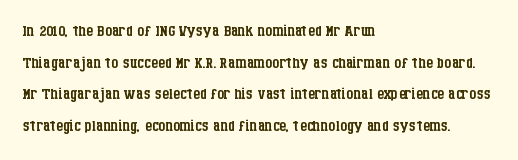
Q: Is the text bold? A: No.
Q: Is the text italic (slanted)? A: No, it is upright.
Q: Is the text underlined? A: No.
Q: How is the paragraph aligned? A: Left-aligned.
Q: Is the spacing between letters normal or unusually wide? A: Normal.
Q: Is the spacing between lines tight, normal or loose? A: Normal.
